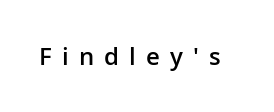
{"italic": "no", "bold": "semi", "underline": "no", "letter_spacing": "wide", "letter_spacing_em": 0.42, "glyph_px": 24}
